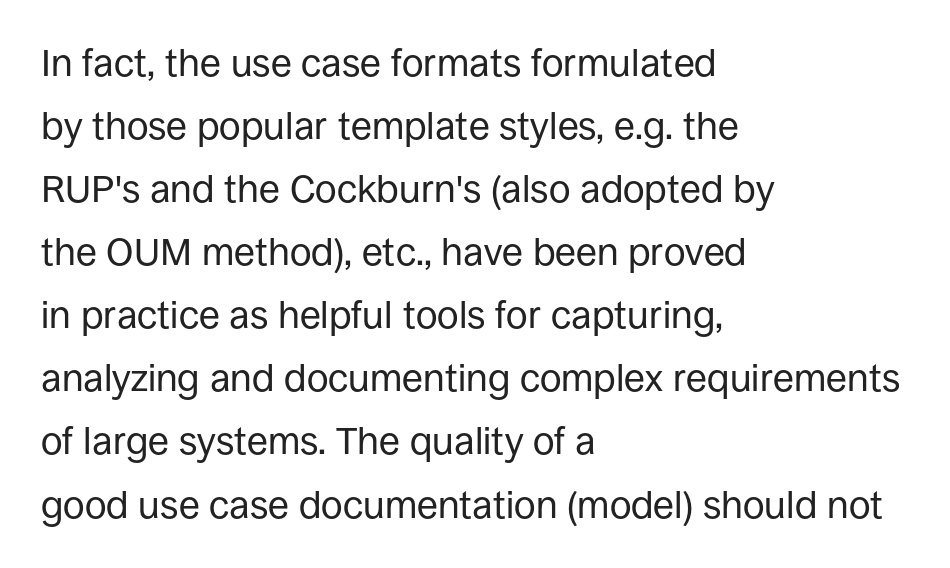
{"serif": "no", "italic": "no", "bold": "no", "weight": "regular", "width": "normal", "stroke_contrast": "low", "x_height": "large", "monospaced": "no", "underline": "no", "align": "left", "line_spacing": "normal", "line_spacing_ratio": 1.66, "letter_spacing": "normal", "letter_spacing_em": 0.0, "glyph_px": 38}
